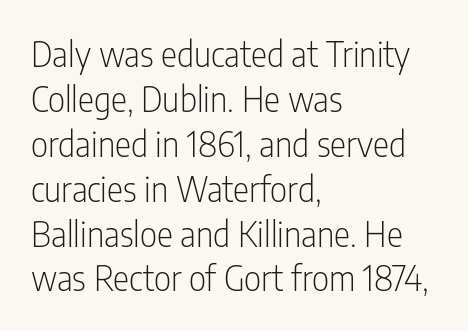
{"serif": "no", "italic": "no", "bold": "no", "weight": "light", "width": "condensed", "stroke_contrast": "low", "x_height": "medium", "monospaced": "no", "underline": "no", "align": "left", "line_spacing": "normal", "line_spacing_ratio": 1.32, "letter_spacing": "normal", "letter_spacing_em": 0.0, "glyph_px": 34}
